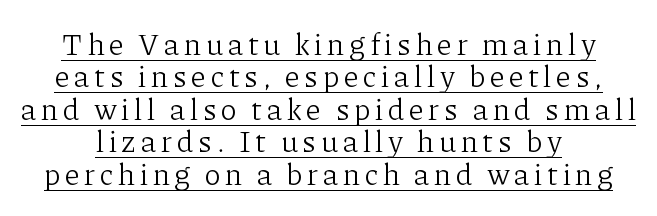
Q: Is the text bold? A: No.
Q: Is the text italic (slanted)? A: No, it is upright.
Q: Is the typeface a serif or a sans-serif typeface? A: Serif.
Q: Is the text underlined? A: Yes.
Q: Is the spacing between lines tight, normal or loose? A: Tight.
Q: Width (condensed, normal, or wide)? A: Normal.
Q: Stroke contrast? A: Low.
Q: x-height? A: Medium.
Q: Monospaced? A: No.
